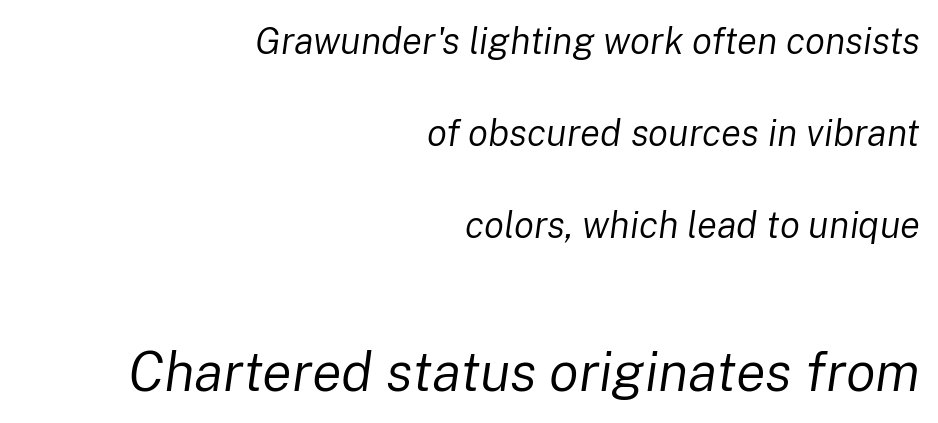
Regarding leading, the lines here are spaced well apart. Spacing between characters is what you'd get straight out of the box. This reads as an unemphasized weight, regular at the heaviest. The face used here is proportionally spaced, like ordinary book or web type. Top chunk: small. Bottom chunk: large.
